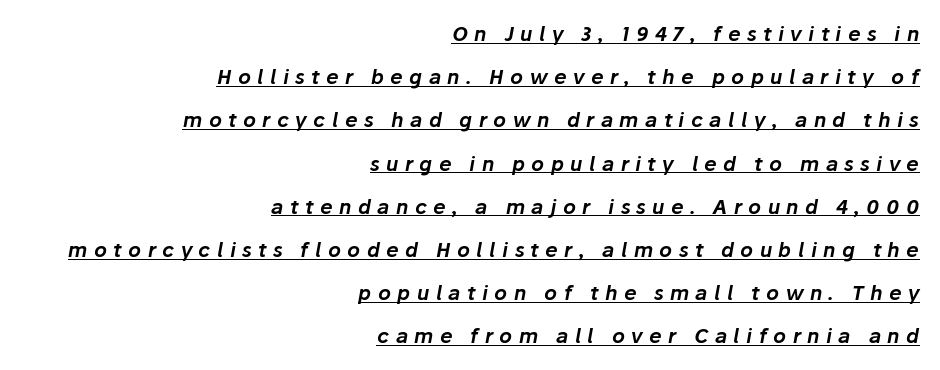
The image shows 20 px text type, italic (leaning right); set right-aligned, loose line spacing (2.16x), unusually wide letter spacing (+0.32 em), underlined.
